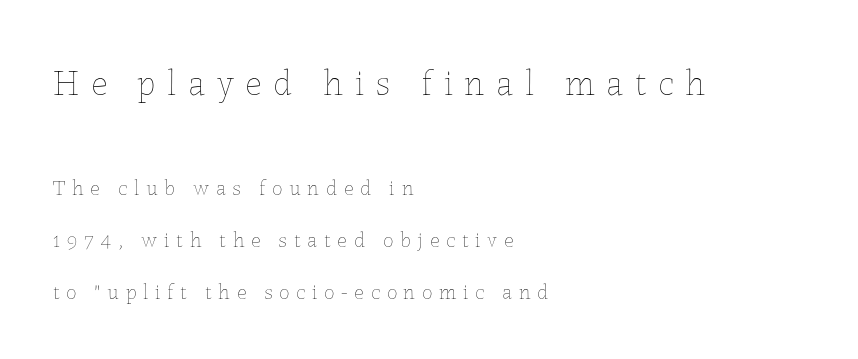
The space between consecutive lines is lavish. Varying glyph widths throughout — classic text-font behaviour. Stroke mass is kept to a normal reading level or below. The letters are spread apart with noticeably loose tracking. Quick note: not italic, upright. These lines are set flush left with a ragged right edge.
